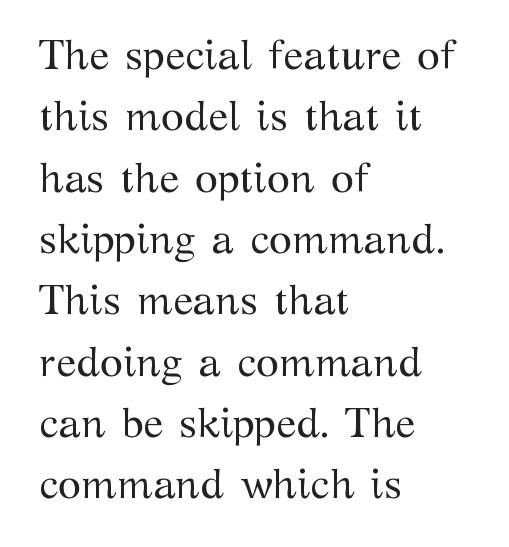
These lines keep a tight, regular rhythm from letter to letter. The glyphs are unaccompanied by any horizontal stroke below them. No chunkiness to these letters — they're not bold. The typography opts for an upright posture over an oblique one. Summary of vertical rhythm: regular, with standard interline spacing.
